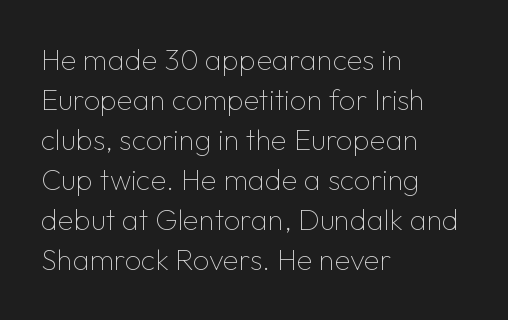
Bare-footed words on every line. Every row of glyphs begins at an identical x-position on the left. The strokes carry an ordinary text weight at most. Character widths vary here, with narrow letters taking less room than wide ones. The line-height multiplier appears to be the usual default. Characters remain perfectly vertical along every line.
